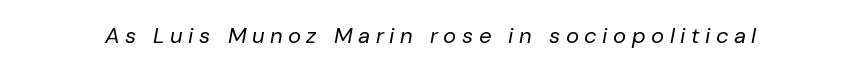
{"italic": "yes", "lean": "right", "slant_degrees": 10, "bold": "no", "underline": "no", "letter_spacing": "wide", "letter_spacing_em": 0.25, "glyph_px": 22}
